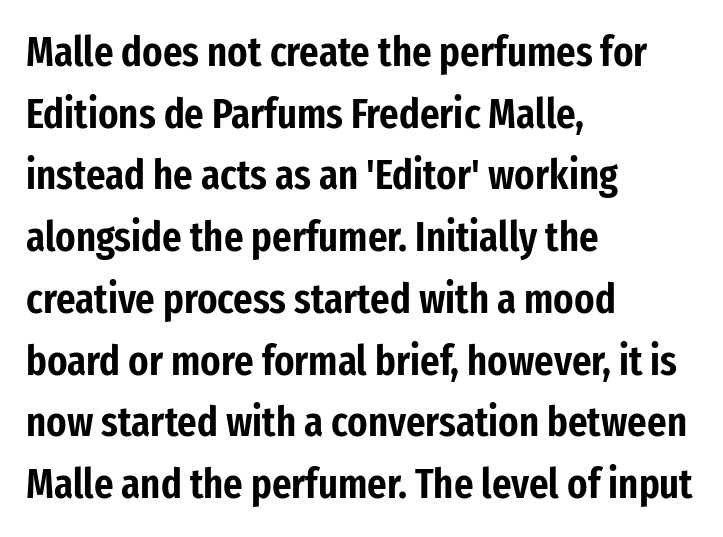
{"serif": "no", "italic": "no", "width": "condensed", "stroke_contrast": "low", "x_height": "medium", "monospaced": "no", "underline": "no", "align": "left", "line_spacing": "normal", "line_spacing_ratio": 1.47, "letter_spacing": "normal", "letter_spacing_em": 0.0, "glyph_px": 42}
